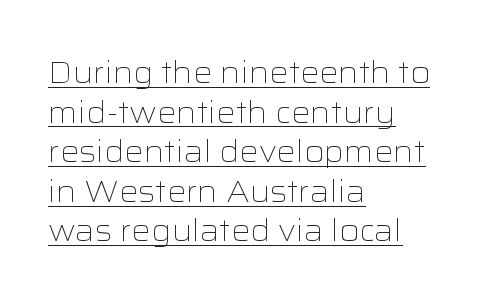
There is no visible air inserted between adjacent glyphs. The letters advance in unequal steps, a hallmark of proportional type. Compared with a centered layout, this one pins lines to the left instead. Check the space under the baseline: a stroke is drawn there.
